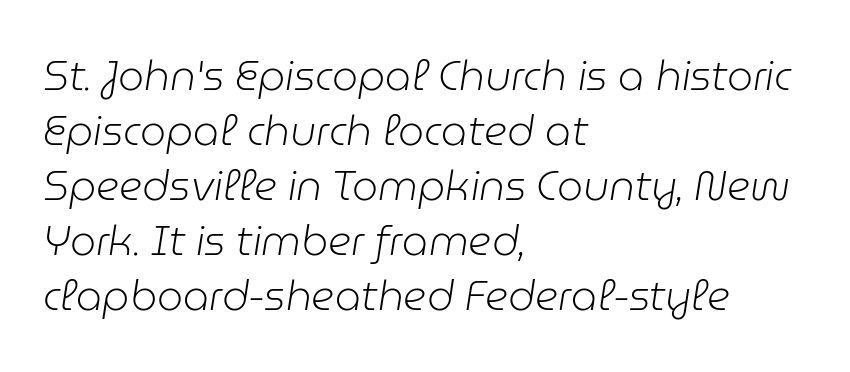
The text block is weighted toward the left margin, trailing off unevenly rightward. Each letter keeps its own natural width here, so spacing adapts to shape. Observe the ordinary spacing: letters are neighbours, not strangers. Beneath every word, the page is bare. Designer's note — italics engaged.
